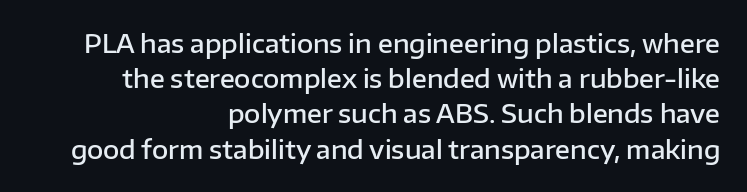
The image shows 25 px text type, upright; set right-aligned, normal line spacing (1.41x), normal letter spacing, not underlined.
